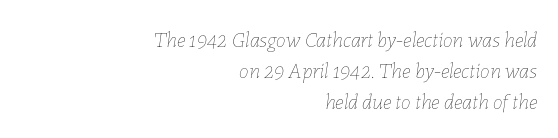
Weight: regular or lighter. In terms of posture, this sample is oblique. Compared with a flush-left layout, this one pins lines to the opposite, right side. Nothing unusual about the tracking: characters are spaced as the font intends.
